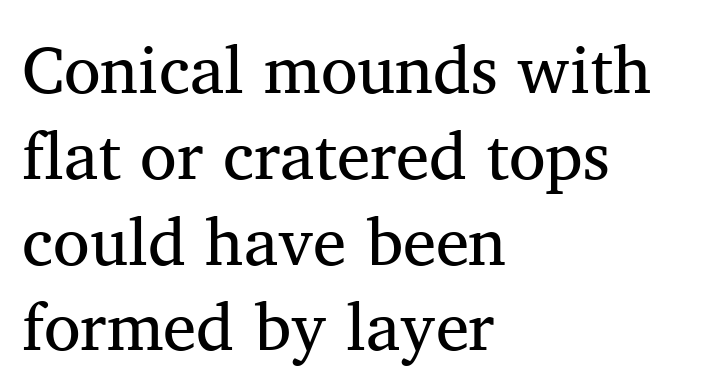
The vertical gap from one line to the next is medium. Here the designer chose a conventional face with non-uniform glyph widths. When letters stand straight like this, we call the style roman or upright. Think standard paragraph weight, or any step lighter than that. Teacher's note: observe the even left margin — that is flush-left alignment. No extra tracking has been applied to these lines.
